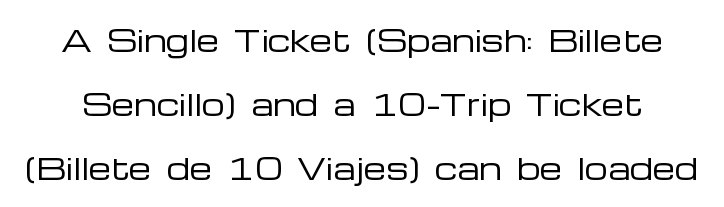
Q: Is the text bold? A: No.
Q: Is the text italic (slanted)? A: No, it is upright.
Q: Is the typeface a serif or a sans-serif typeface? A: Sans-serif.
Q: Is the text underlined? A: No.
Q: Is the spacing between letters normal or unusually wide? A: Normal.
Q: Is the spacing between lines tight, normal or loose? A: Loose.
Q: Width (condensed, normal, or wide)? A: Wide.
Q: Stroke contrast? A: Low.
Q: x-height? A: Medium.
Q: Monospaced? A: No.
